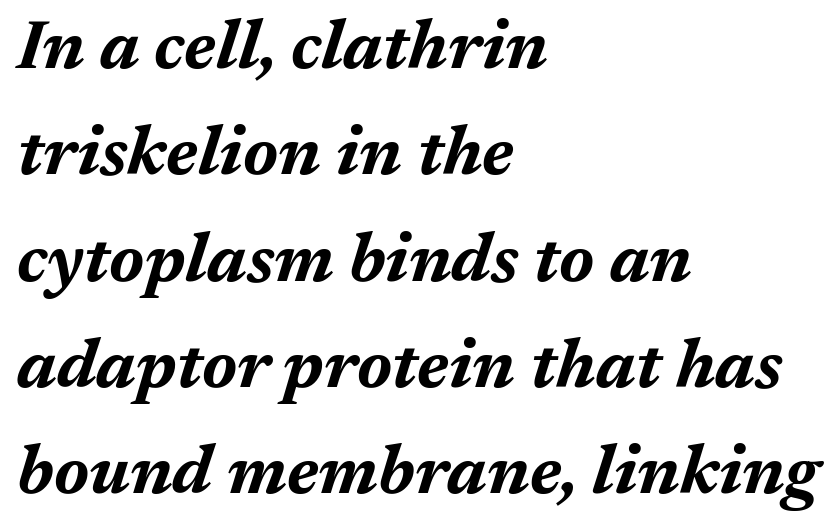
The image shows 69 px bold type, italic (leaning right); set left-aligned, normal line spacing (1.54x), normal letter spacing, not underlined; medium stroke contrast and a medium x-height.
